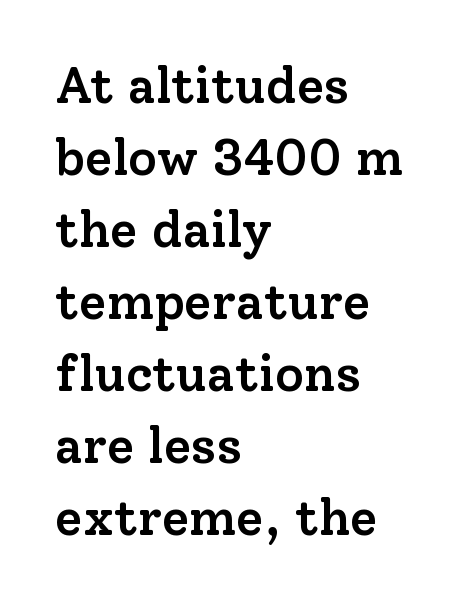
Q: Is the text bold? A: Semi-bold.
Q: Is the text italic (slanted)? A: No, it is upright.
Q: Is the typeface a serif or a sans-serif typeface? A: Serif.
Q: Is the text underlined? A: No.
Q: How is the paragraph aligned? A: Left-aligned.
Q: Is the spacing between letters normal or unusually wide? A: Normal.
Q: Is the spacing between lines tight, normal or loose? A: Normal.
Q: Width (condensed, normal, or wide)? A: Normal.
Q: Stroke contrast? A: Low.
Q: x-height? A: Medium.
Q: Monospaced? A: No.
